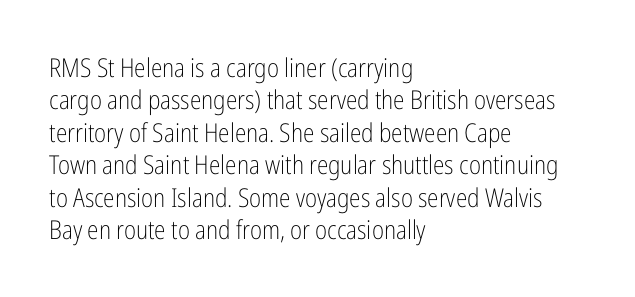
{"italic": "no", "bold": "no", "underline": "no", "align": "left", "line_spacing": "normal", "line_spacing_ratio": 1.25, "letter_spacing": "normal", "letter_spacing_em": 0.0, "glyph_px": 26}
